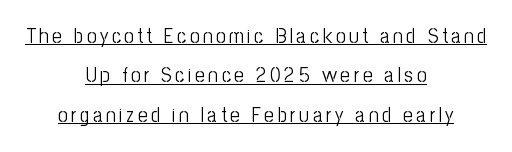
{"italic": "no", "bold": "no", "underline": "yes", "align": "center", "line_spacing_ratio": 1.88, "glyph_px": 21}
